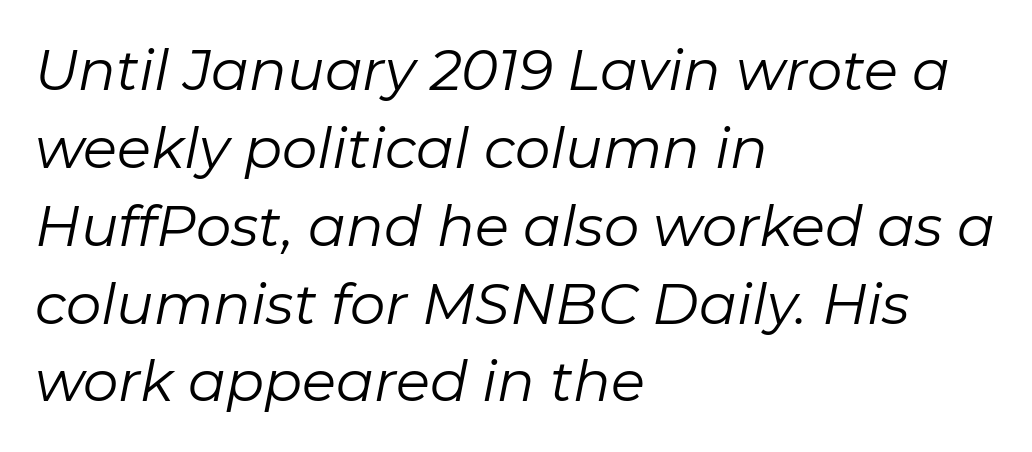
Q: Is the text bold? A: No.
Q: Is the text italic (slanted)? A: Yes, it leans right by about 11 degrees.
Q: Is the text underlined? A: No.
Q: How is the paragraph aligned? A: Left-aligned.
Q: Is the spacing between letters normal or unusually wide? A: Normal.
Q: Is the spacing between lines tight, normal or loose? A: Normal.
Q: Width (condensed, normal, or wide)? A: Normal.
Q: Stroke contrast? A: Low.
Q: x-height? A: Medium.
Q: Monospaced? A: No.
